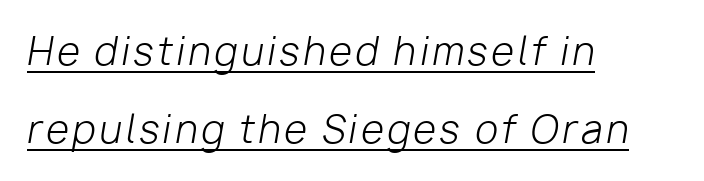
Horizontal bands of white between lines are thick stripes. These lines are rendered in a variable-pitch font. Each line of the rendering has a horizontal stroke beneath the glyphs. Caption: multi-line text, flush left, ragged right.
